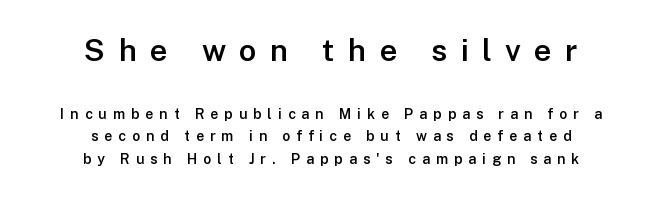
Which chunk is bigger? The first one — the top block dwarfs the bottom. Italic? Not at all — the glyphs are vertical. Vertically, the passage feels balanced, rows spaced as you'd expect. Has an underline been added? It has not. Look at the bottom of the vertical strokes: they stop flat, with no serifs.
